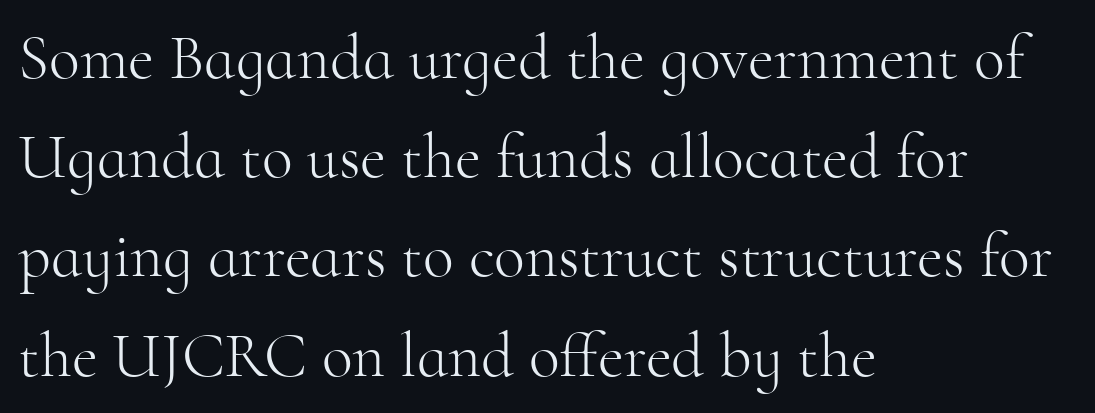
Q: Is the text bold? A: No.
Q: Is the text italic (slanted)? A: No, it is upright.
Q: Is the typeface a serif or a sans-serif typeface? A: Serif.
Q: Is the text underlined? A: No.
Q: How is the paragraph aligned? A: Left-aligned.
Q: Is the spacing between letters normal or unusually wide? A: Normal.
Q: Is the spacing between lines tight, normal or loose? A: Normal.
Q: Width (condensed, normal, or wide)? A: Normal.
Q: Stroke contrast? A: High.
Q: x-height? A: Small.
Q: Monospaced? A: No.
